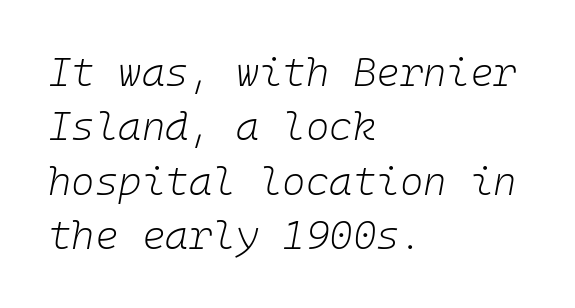
Q: Is the text bold? A: No.
Q: Is the text italic (slanted)? A: Yes, it leans right by about 10 degrees.
Q: Is the text underlined? A: No.
Q: How is the paragraph aligned? A: Left-aligned.
Q: Is the spacing between letters normal or unusually wide? A: Normal.
Q: Is the spacing between lines tight, normal or loose? A: Normal.
Q: Width (condensed, normal, or wide)? A: Normal.
Q: Stroke contrast? A: Low.
Q: x-height? A: Medium.
Q: Monospaced? A: Yes.
